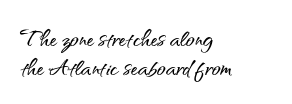
Q: Is the text italic (slanted)? A: Yes.
Q: Is the typeface a serif or a sans-serif typeface? A: Sans-serif.
Q: Is the text underlined? A: No.
Q: How is the paragraph aligned? A: Left-aligned.
Q: Is the spacing between letters normal or unusually wide? A: Normal.
Q: Is the spacing between lines tight, normal or loose? A: Tight.
Q: Width (condensed, normal, or wide)? A: Normal.
Q: Stroke contrast? A: Medium.
Q: x-height? A: Small.
Q: Monospaced? A: No.
